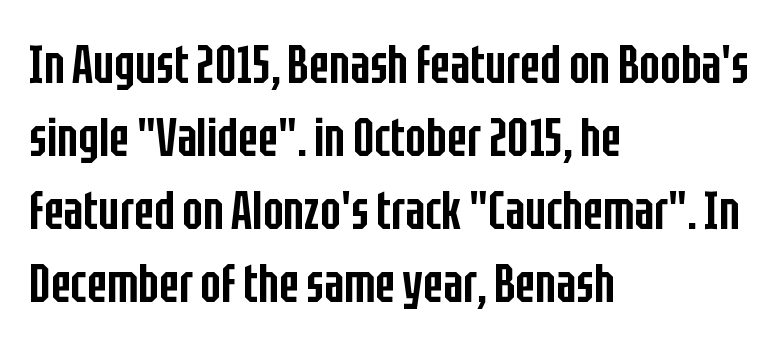
Q: Is the text bold? A: Semi-bold.
Q: Is the text italic (slanted)? A: No, it is upright.
Q: Is the typeface a serif or a sans-serif typeface? A: Sans-serif.
Q: Is the text underlined? A: No.
Q: How is the paragraph aligned? A: Left-aligned.
Q: Is the spacing between letters normal or unusually wide? A: Normal.
Q: Is the spacing between lines tight, normal or loose? A: Normal.
Q: Width (condensed, normal, or wide)? A: Condensed.
Q: Stroke contrast? A: Low.
Q: x-height? A: Large.
Q: Monospaced? A: No.
